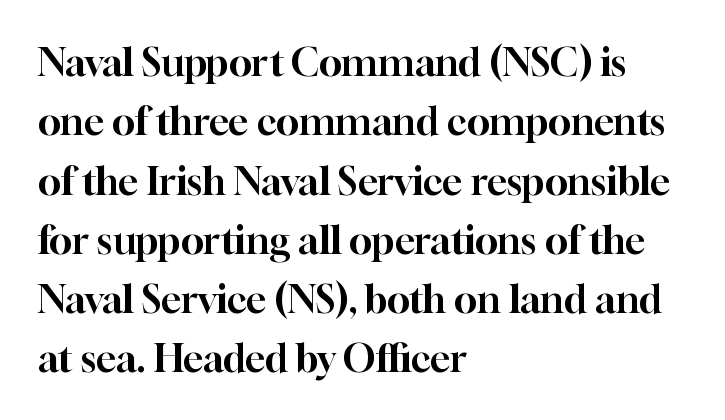
Line beginnings align vertically; line endings do not. What kind of face is this? One with serifs. The passage shown is typed in a proportional face where columns would drift. Short note: letters normally spaced. How would I describe the line gaps? Plain and ordinary.
